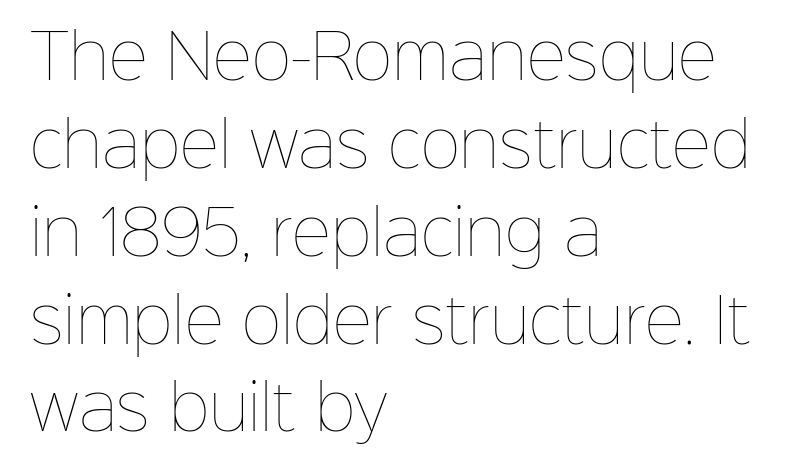
Q: Is the text bold? A: No.
Q: Is the text italic (slanted)? A: No, it is upright.
Q: Is the text underlined? A: No.
Q: How is the paragraph aligned? A: Left-aligned.
Q: Is the spacing between letters normal or unusually wide? A: Normal.
Q: Is the spacing between lines tight, normal or loose? A: Normal.
Q: Width (condensed, normal, or wide)? A: Normal.
Q: Stroke contrast? A: Low.
Q: x-height? A: Medium.
Q: Monospaced? A: No.
